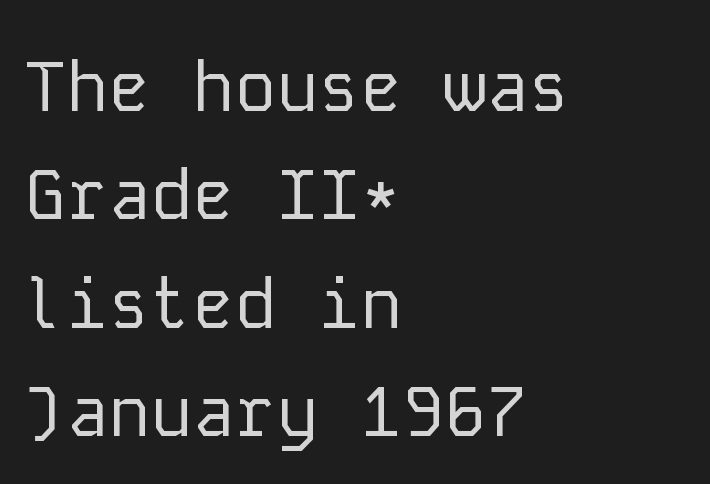
The image shows 70 px regular-weight sans-serif type, upright, monospaced; set left-aligned, normal line spacing (1.55x), normal letter spacing, not underlined; low stroke contrast and a medium x-height.
